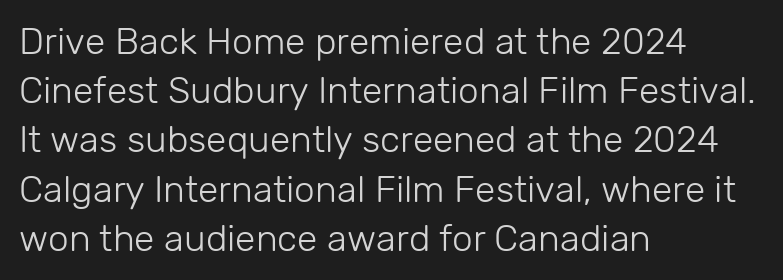
The image shows 37 px light sans-serif type, upright; set left-aligned, normal line spacing (1.33x), normal letter spacing, not underlined; low stroke contrast and a medium x-height.
